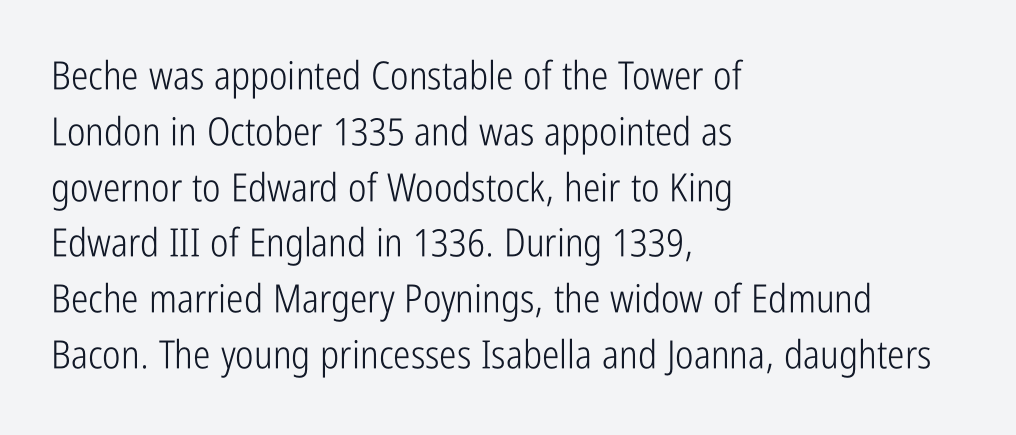
Spacing verdict: proportional, widths tailored to each character. Unlike italic type, these characters show no tilt at all. Leading: standard. Does the copy run flush right? No — it runs flush left.
